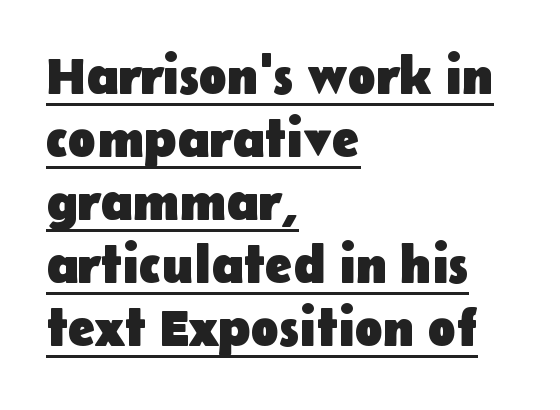
Q: Is the text bold? A: Yes.
Q: Is the text italic (slanted)? A: No, it is upright.
Q: Is the typeface a serif or a sans-serif typeface? A: Sans-serif.
Q: Is the text underlined? A: Yes.
Q: How is the paragraph aligned? A: Left-aligned.
Q: Is the spacing between letters normal or unusually wide? A: Normal.
Q: Width (condensed, normal, or wide)? A: Normal.
Q: Stroke contrast? A: Low.
Q: x-height? A: Medium.
Q: Monospaced? A: No.
